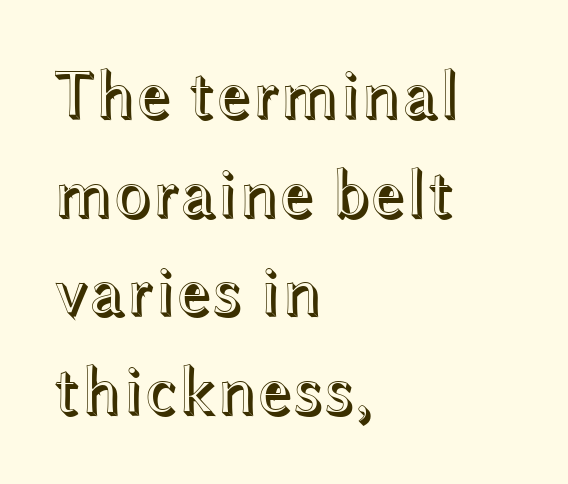
Q: Is the text italic (slanted)? A: No, it is upright.
Q: Is the text underlined? A: No.
Q: How is the paragraph aligned? A: Left-aligned.
Q: Is the spacing between letters normal or unusually wide? A: Normal.
Q: Is the spacing between lines tight, normal or loose? A: Normal.
Q: Width (condensed, normal, or wide)? A: Wide.
Q: x-height? A: Medium.
Q: Monospaced? A: No.
